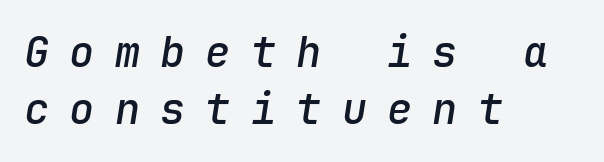
The image shows 42 px semibold type, italic (leaning right), monospaced; set left-aligned, normal line spacing (1.36x), unusually wide letter spacing (+0.48 em), not underlined; low stroke contrast and a medium x-height.
